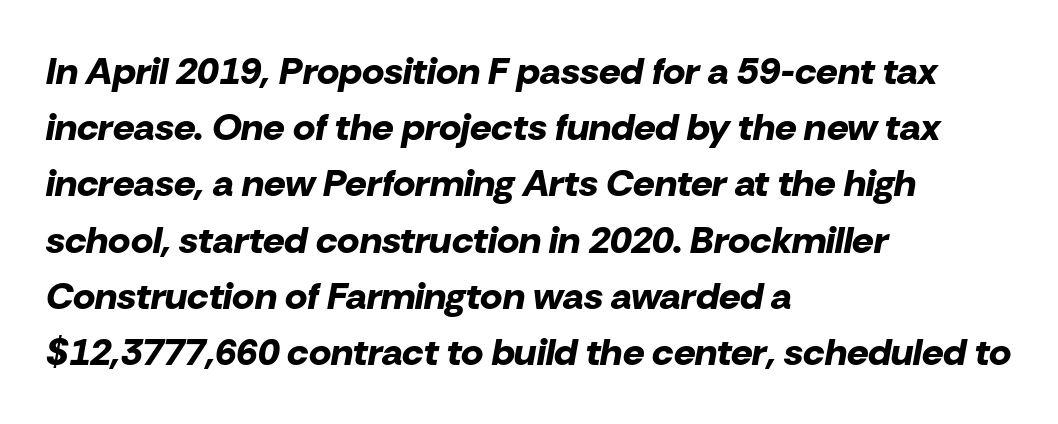
There is no visible air inserted between adjacent glyphs. The typesetting leans heavy: a genuine bold. The passage shown leans; its letterforms are oblique. The designer left line spacing at the default.
